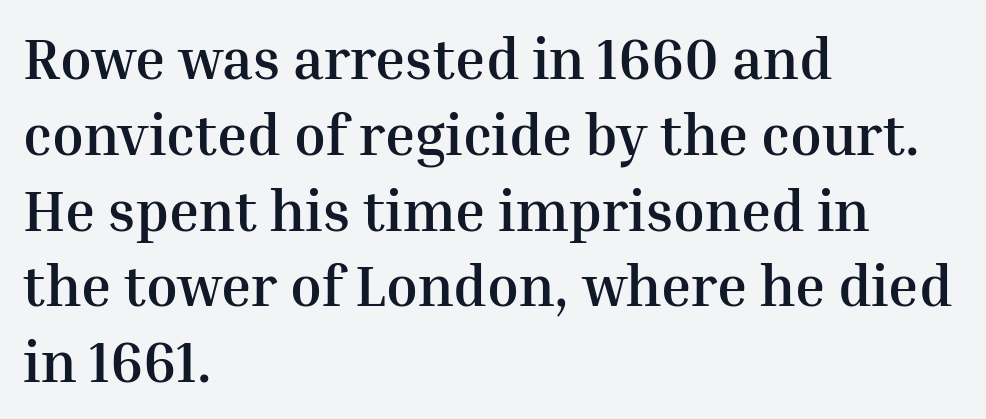
{"serif": "yes", "italic": "no", "bold": "yes", "weight": "semibold", "width": "normal", "stroke_contrast": "medium", "x_height": "medium", "monospaced": "no", "underline": "no", "align": "left", "line_spacing": "normal", "line_spacing_ratio": 1.33, "letter_spacing": "normal", "letter_spacing_em": 0.0, "glyph_px": 57}
